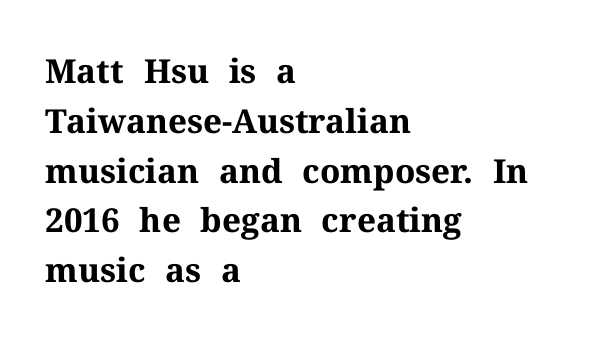
The image shows 33 px bold serif type, upright; set left-aligned, normal line spacing (1.51x), normal letter spacing, not underlined; medium stroke contrast and a medium x-height.
